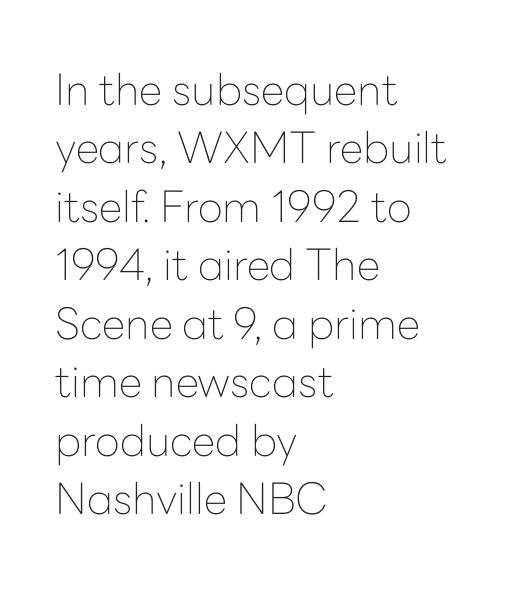
{"serif": "no", "italic": "no", "bold": "no", "weight": "thin", "width": "normal", "stroke_contrast": "low", "x_height": "medium", "monospaced": "no", "underline": "no", "align": "left", "line_spacing": "normal", "line_spacing_ratio": 1.36, "letter_spacing": "normal", "letter_spacing_em": 0.0, "glyph_px": 43}
